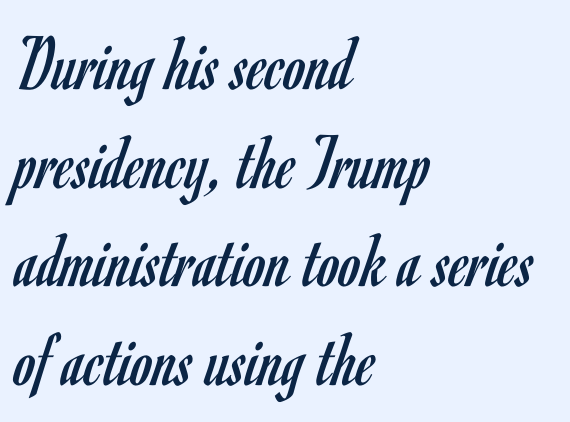
{"serif": "no", "bold": "no", "weight": "regular", "width": "condensed", "stroke_contrast": "low", "x_height": "small", "monospaced": "no", "underline": "no", "align": "left", "line_spacing": "normal", "line_spacing_ratio": 1.25, "letter_spacing": "normal", "letter_spacing_em": 0.0, "glyph_px": 79}
